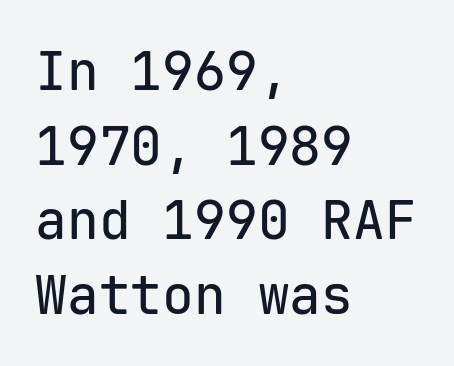
The image shows 53 px sans-serif type, upright, monospaced; set left-aligned, normal line spacing (1.41x), normal letter spacing, not underlined; low stroke contrast and a medium x-height.
